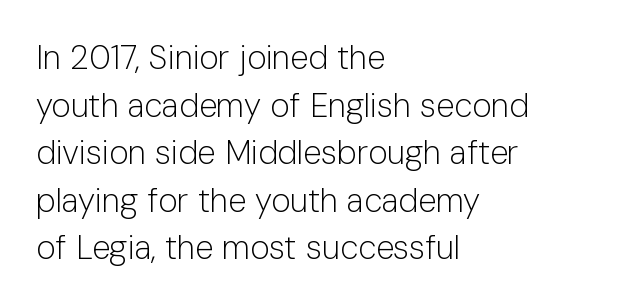
{"serif": "no", "italic": "no", "bold": "no", "weight": "light", "width": "normal", "stroke_contrast": "low", "x_height": "medium", "monospaced": "no", "underline": "no", "align": "left", "line_spacing": "normal", "line_spacing_ratio": 1.44, "letter_spacing": "normal", "letter_spacing_em": 0.0, "glyph_px": 33}
